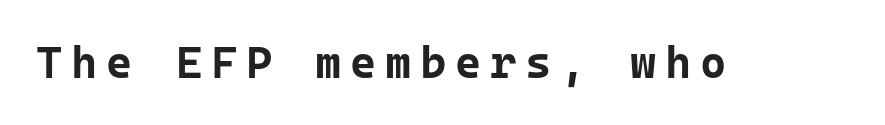
Honestly, there is no underline to notice here at all. Serif or sans? Sans — the stroke terminals are bare. Notice how thick the strokes are: this is what a full bold looks like. This sample has the even, mechanical cadence of fixed-width lettering.
